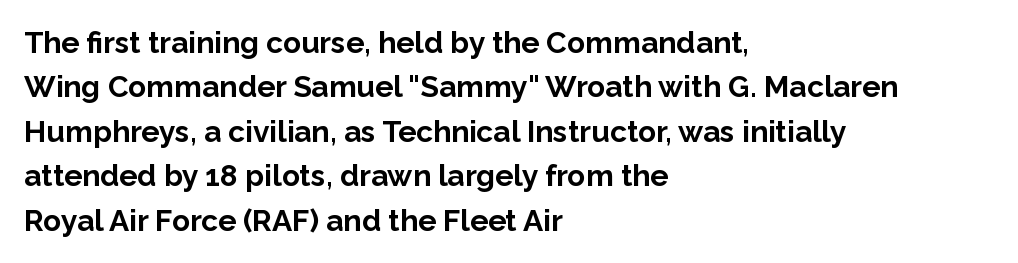
Look at the bottom of the vertical strokes: they stop flat, with no serifs. Honestly, the row spacing looks completely unremarkable. These lines were composed using upright roman letters. Do the characters align in a grid? No, the font is proportional. Does the weight exceed regular? Yes, all the way to bold. The lines in this sample share a left origin and differ only in where they stop.
